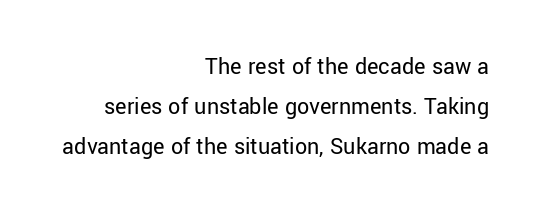
{"italic": "no", "bold": "no", "underline": "no", "align": "right", "line_spacing": "normal", "line_spacing_ratio": 1.67, "letter_spacing": "normal", "letter_spacing_em": 0.0, "glyph_px": 24}
